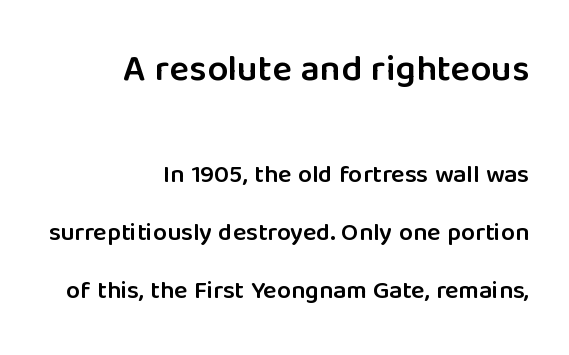
The image shows 37 px semibold sans-serif type, upright; set right-aligned, loose line spacing (2.31x), normal letter spacing, not underlined; the first (top) block is 1.48x larger; low stroke contrast and a medium x-height.
